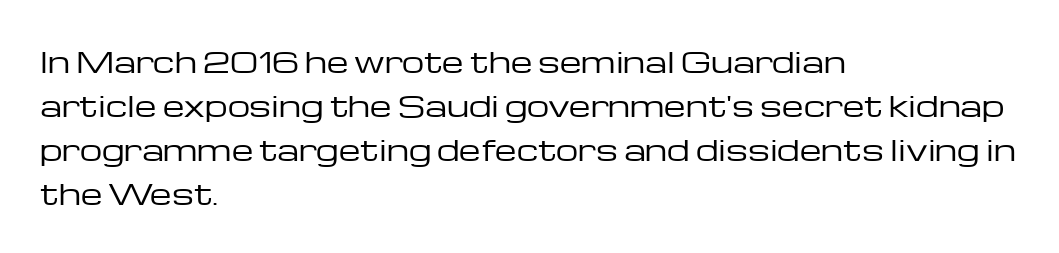
The image shows 28 px regular-weight, wide sans-serif type, upright; set left-aligned, normal line spacing (1.57x), normal letter spacing, not underlined; low stroke contrast and a medium x-height.
